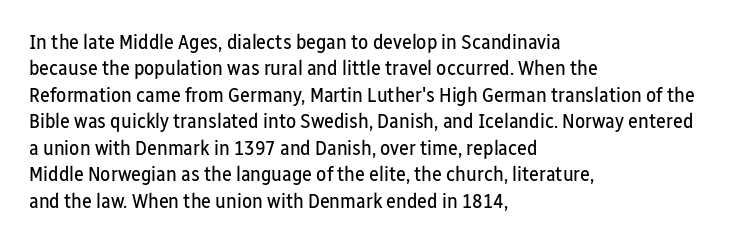
{"italic": "no", "bold": "no", "underline": "no", "align": "left", "line_spacing": "normal", "line_spacing_ratio": 1.26, "letter_spacing": "normal", "letter_spacing_em": 0.0, "glyph_px": 21}
